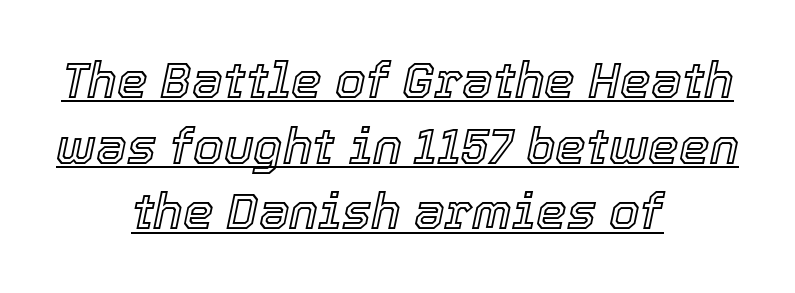
{"italic": "yes", "lean": "right", "slant_degrees": 12, "width": "normal", "x_height": "medium", "monospaced": "no", "underline": "yes", "align": "center", "line_spacing": "normal", "line_spacing_ratio": 1.34, "letter_spacing": "normal", "letter_spacing_em": 0.0, "glyph_px": 49}
